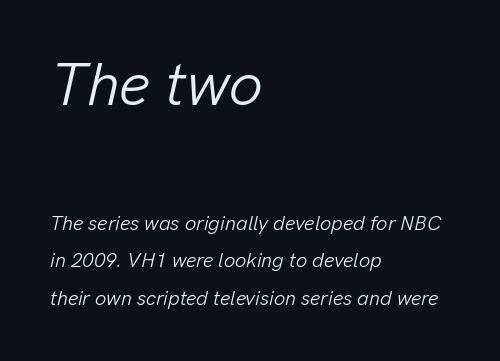
Q: Is the text bold? A: No.
Q: Is the text italic (slanted)? A: Yes, it leans right by about 13 degrees.
Q: Is the text underlined? A: No.
Q: How is the paragraph aligned? A: Left-aligned.
Q: Is the spacing between letters normal or unusually wide? A: Normal.
Q: Which block of text is set in a larger size, the first (top) or the second (bottom)? A: The first (top) one.
Q: Width (condensed, normal, or wide)? A: Normal.
Q: Stroke contrast? A: Low.
Q: x-height? A: Medium.
Q: Monospaced? A: No.
